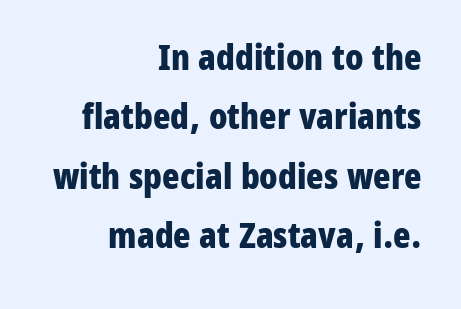
{"serif": "no", "italic": "no", "bold": "yes", "weight": "bold", "width": "condensed", "stroke_contrast": "low", "x_height": "medium", "monospaced": "no", "underline": "no", "align": "right", "line_spacing": "normal", "line_spacing_ratio": 1.65, "letter_spacing": "normal", "letter_spacing_em": 0.0, "glyph_px": 36}
